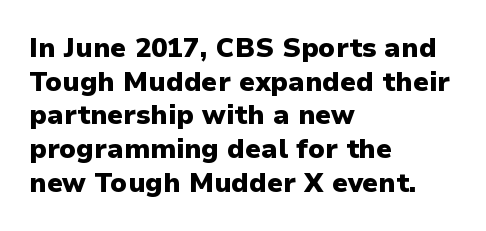
The image shows 27 px bold type, upright; set left-aligned, normal line spacing (1.25x), normal letter spacing, not underlined.
